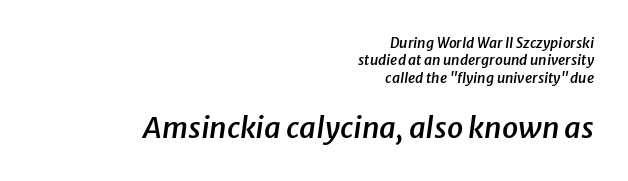
Q: Is the text bold? A: Semi-bold.
Q: Is the text italic (slanted)? A: Yes, it leans right by about 8 degrees.
Q: Is the text underlined? A: No.
Q: How is the paragraph aligned? A: Right-aligned.
Q: Is the spacing between letters normal or unusually wide? A: Normal.
Q: Which block of text is set in a larger size, the first (top) or the second (bottom)? A: The second (bottom) one.
Q: Width (condensed, normal, or wide)? A: Normal.
Q: Stroke contrast? A: Low.
Q: x-height? A: Medium.
Q: Monospaced? A: No.
